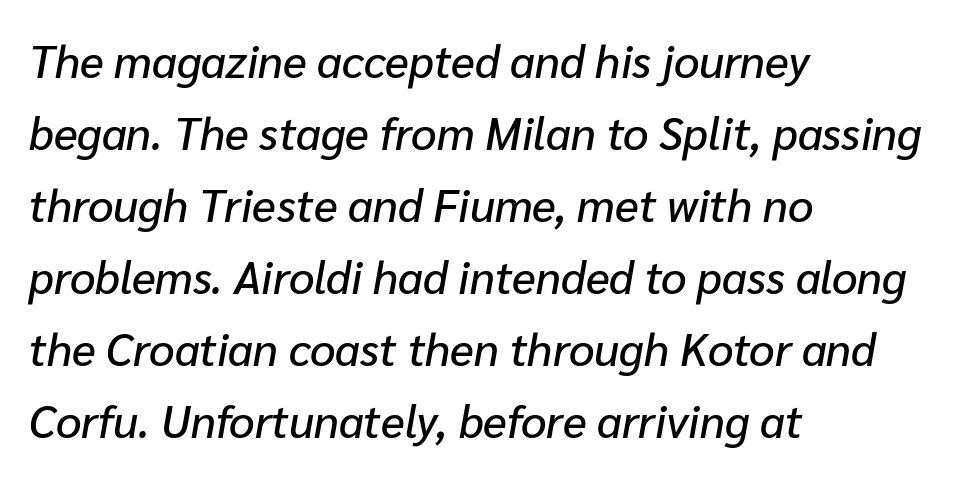
Q: Is the text italic (slanted)? A: Yes, it leans right by about 10 degrees.
Q: Is the text underlined? A: No.
Q: How is the paragraph aligned? A: Left-aligned.
Q: Is the spacing between letters normal or unusually wide? A: Normal.
Q: Is the spacing between lines tight, normal or loose? A: Normal.
Q: Width (condensed, normal, or wide)? A: Normal.
Q: Stroke contrast? A: Low.
Q: x-height? A: Medium.
Q: Monospaced? A: No.
